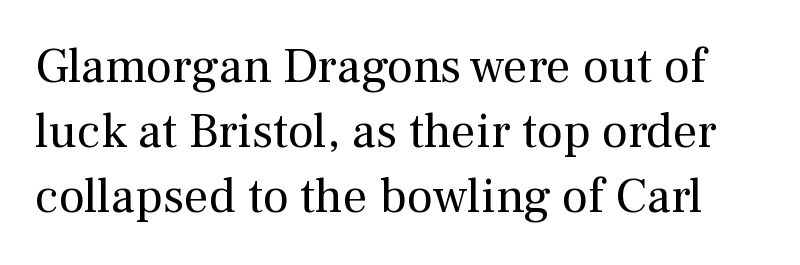
Q: Is the text bold? A: No.
Q: Is the text italic (slanted)? A: No, it is upright.
Q: Is the typeface a serif or a sans-serif typeface? A: Serif.
Q: Is the text underlined? A: No.
Q: Is the spacing between letters normal or unusually wide? A: Normal.
Q: Is the spacing between lines tight, normal or loose? A: Normal.
Q: Width (condensed, normal, or wide)? A: Normal.
Q: Stroke contrast? A: Medium.
Q: x-height? A: Medium.
Q: Monospaced? A: No.
